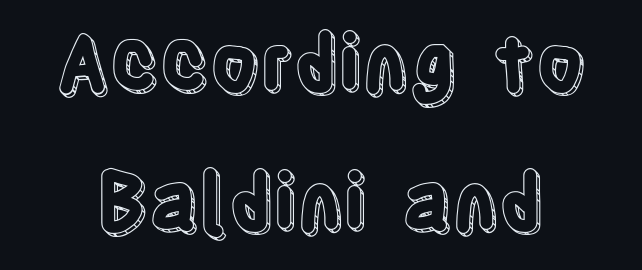
The image shows 77 px condensed type, upright; set line spacing 1.81x, normal letter spacing, not underlined; a large x-height.
